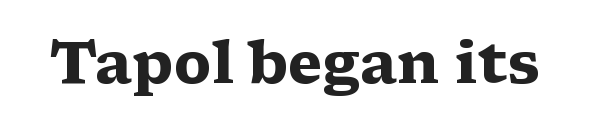
Q: Is the text bold? A: Yes.
Q: Is the text italic (slanted)? A: No, it is upright.
Q: Is the typeface a serif or a sans-serif typeface? A: Serif.
Q: Is the text underlined? A: No.
Q: Is the spacing between letters normal or unusually wide? A: Normal.
Q: Width (condensed, normal, or wide)? A: Wide.
Q: Stroke contrast? A: Medium.
Q: x-height? A: Medium.
Q: Monospaced? A: No.
